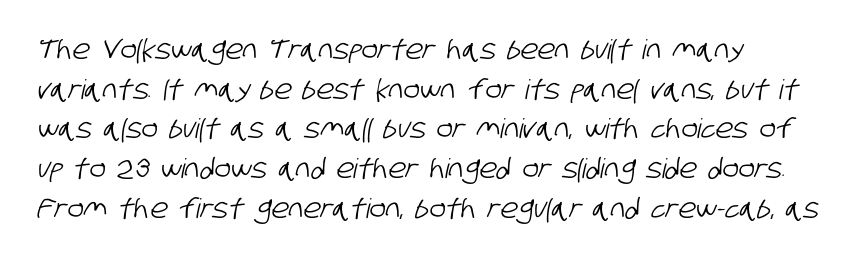
Leading matches the norm, producing a regular column. Honestly, the letter spacing is just normal — you wouldn't notice it. The space beneath each line is pristine and unruled. Every row of glyphs begins at an identical x-position on the left.
